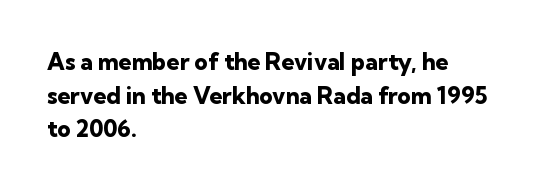
{"italic": "no", "bold": "yes", "underline": "no", "align": "left", "line_spacing": "normal", "line_spacing_ratio": 1.46, "letter_spacing": "normal", "letter_spacing_em": 0.0, "glyph_px": 23}
